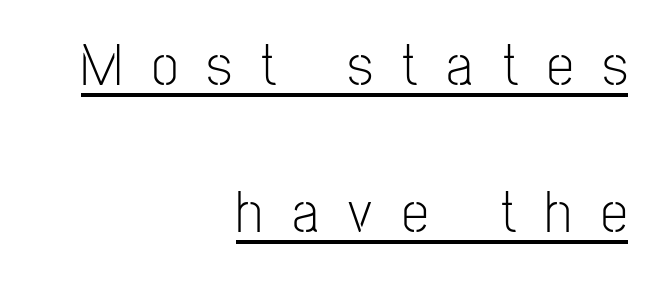
The image shows 60 px light, condensed sans-serif type, upright; set right-aligned, loose line spacing (2.45x), unusually wide letter spacing (+0.49 em), underlined; low stroke contrast and a medium x-height.
